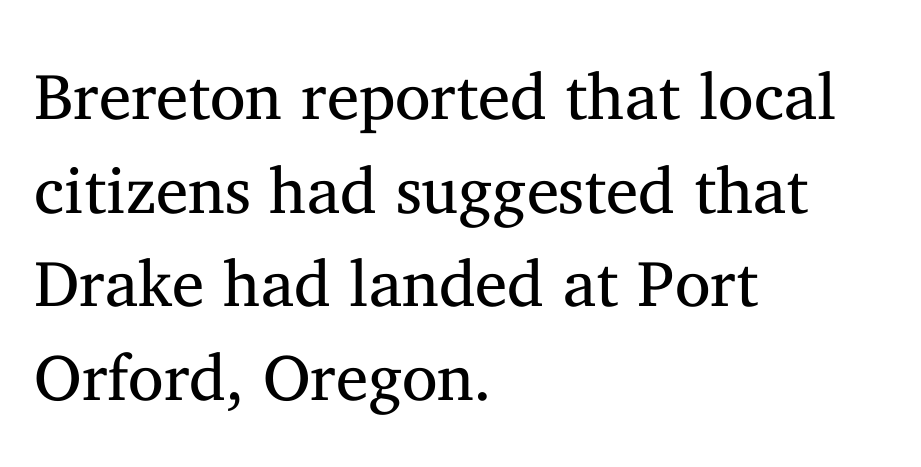
Q: Is the text bold? A: No.
Q: Is the text italic (slanted)? A: No, it is upright.
Q: Is the typeface a serif or a sans-serif typeface? A: Serif.
Q: Is the text underlined? A: No.
Q: How is the paragraph aligned? A: Left-aligned.
Q: Is the spacing between letters normal or unusually wide? A: Normal.
Q: Is the spacing between lines tight, normal or loose? A: Normal.
Q: Width (condensed, normal, or wide)? A: Normal.
Q: Stroke contrast? A: Medium.
Q: x-height? A: Medium.
Q: Monospaced? A: No.
